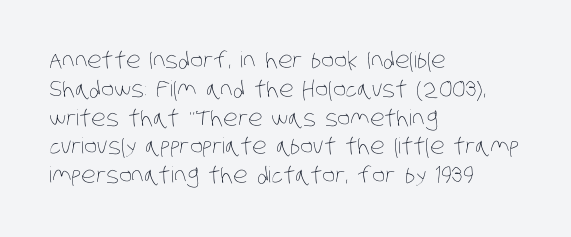
The image shows 22 px text type; set left-aligned, normal line spacing (1.31x), normal letter spacing, not underlined.
